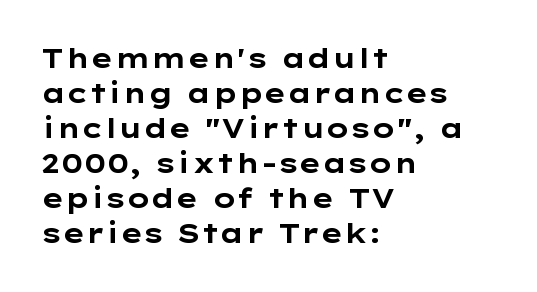
{"italic": "no", "bold": "yes", "underline": "no", "align": "left", "line_spacing": "normal", "line_spacing_ratio": 1.3, "letter_spacing": "normal", "letter_spacing_em": 0.0, "glyph_px": 27}
